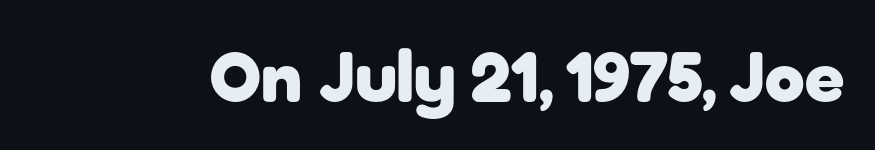
The image shows 72 px heavy sans-serif type, upright; set normal letter spacing, not underlined; low stroke contrast and a medium x-height.
